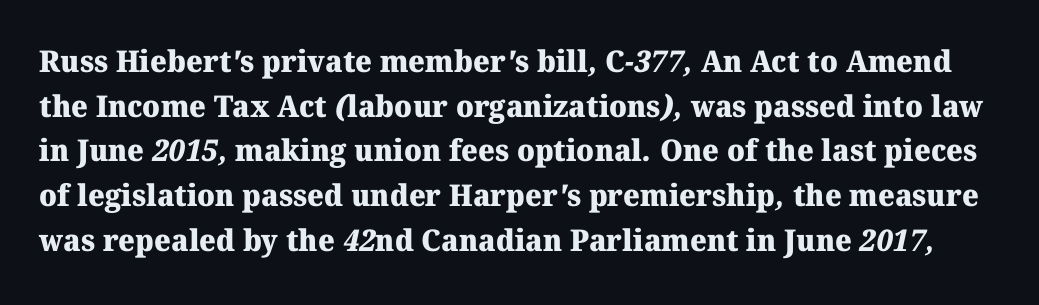
Regarding leading, the lines here are spaced in the standard way. Spacing verdict: proportional, widths tailored to each character. Its strokes are broad and dark, the hallmark of bold type. This is serif lettering, the kind often seen in printed books. Here the glyphs are tracked normally, forming tight word shapes. Unmarked baselines from the first word to the last.
